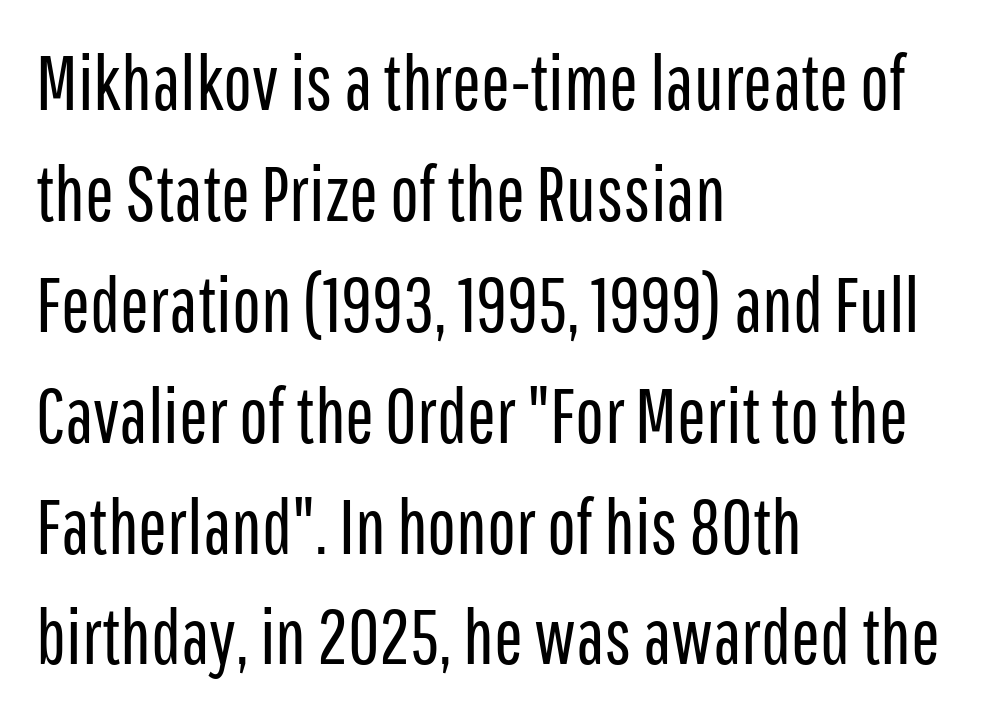
Looks like regular typesetting: each glyph gets only the width it needs. A light-to-regular cut is what we see here. Line spacing here is normal. Every stem runs plumb, perpendicular to the baseline.
